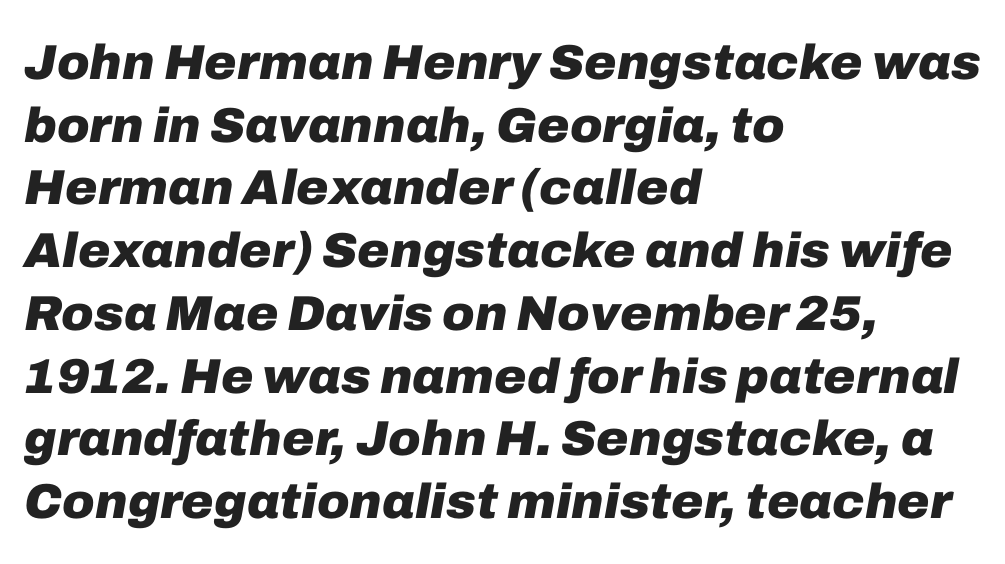
The image shows 49 px heavy type, italic (leaning right); set left-aligned, normal line spacing (1.28x), normal letter spacing, not underlined; low stroke contrast and a medium x-height.
